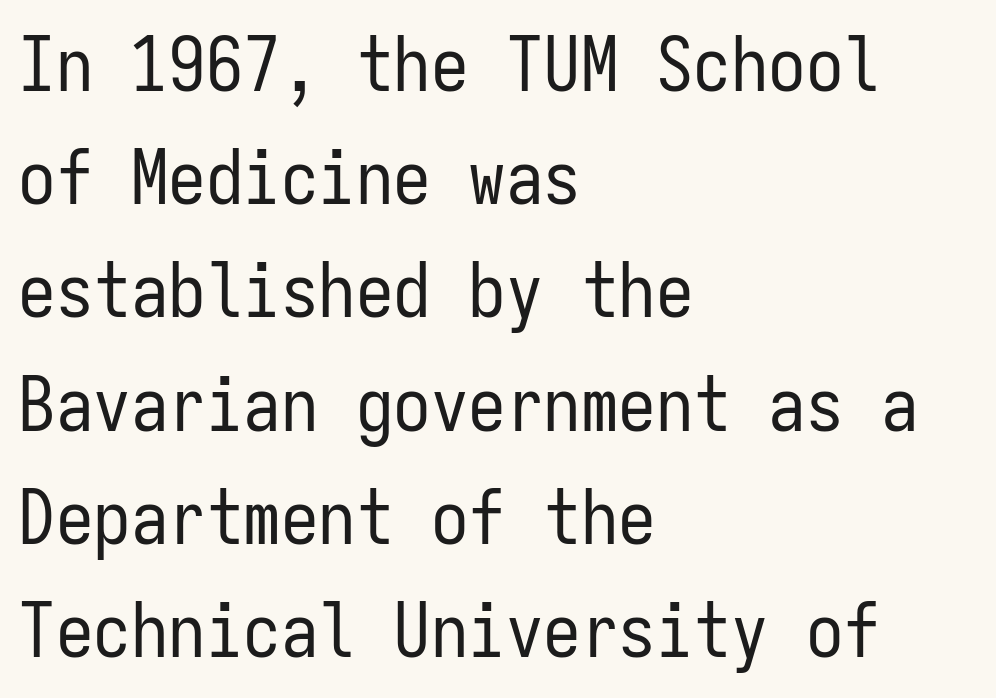
{"serif": "no", "italic": "no", "bold": "no", "weight": "regular", "width": "condensed", "stroke_contrast": "low", "x_height": "medium", "monospaced": "yes", "underline": "no", "align": "left", "line_spacing": "normal", "line_spacing_ratio": 1.51, "letter_spacing": "normal", "letter_spacing_em": 0.0, "glyph_px": 75}
